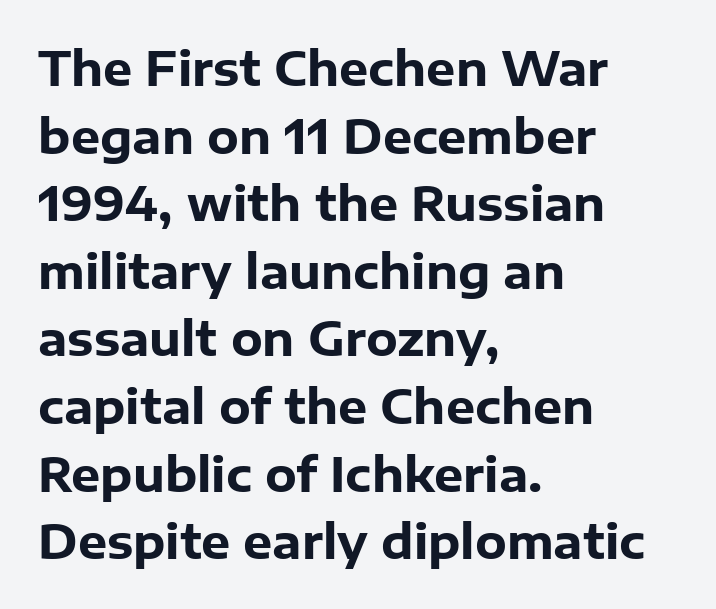
Q: Is the text bold? A: Yes.
Q: Is the text italic (slanted)? A: No, it is upright.
Q: Is the typeface a serif or a sans-serif typeface? A: Sans-serif.
Q: Is the text underlined? A: No.
Q: How is the paragraph aligned? A: Left-aligned.
Q: Is the spacing between letters normal or unusually wide? A: Normal.
Q: Is the spacing between lines tight, normal or loose? A: Normal.
Q: Width (condensed, normal, or wide)? A: Normal.
Q: Stroke contrast? A: Low.
Q: x-height? A: Medium.
Q: Monospaced? A: No.
